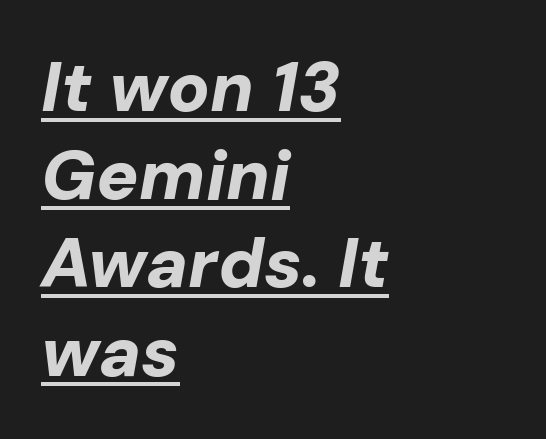
{"italic": "yes", "lean": "right", "slant_degrees": 10, "bold": "yes", "weight": "bold", "width": "normal", "stroke_contrast": "low", "x_height": "medium", "monospaced": "no", "underline": "yes", "align": "left", "line_spacing": "normal", "line_spacing_ratio": 1.26, "letter_spacing": "normal", "letter_spacing_em": 0.0, "glyph_px": 70}
